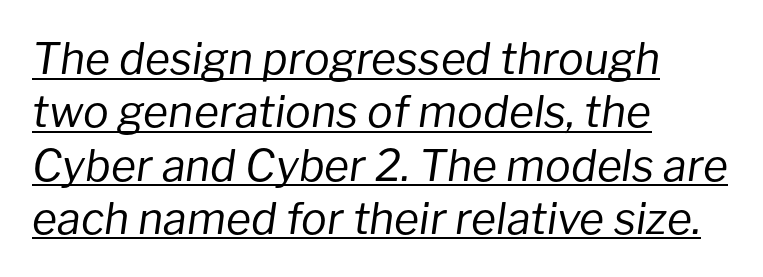
The image shows 43 px regular-weight type, italic (leaning right); set left-aligned, line spacing 1.24x, normal letter spacing, underlined; low stroke contrast and a medium x-height.
